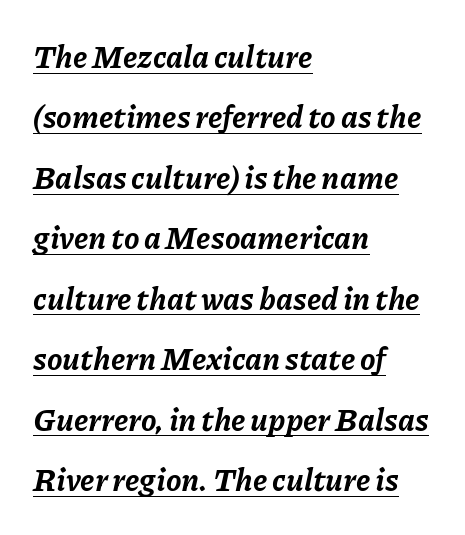
Q: Is the text bold? A: Yes.
Q: Is the text italic (slanted)? A: Yes, it leans right by about 11 degrees.
Q: Is the text underlined? A: Yes.
Q: How is the paragraph aligned? A: Left-aligned.
Q: Is the spacing between letters normal or unusually wide? A: Normal.
Q: Is the spacing between lines tight, normal or loose? A: Loose.
Q: Width (condensed, normal, or wide)? A: Normal.
Q: Stroke contrast? A: Low.
Q: x-height? A: Medium.
Q: Monospaced? A: No.
